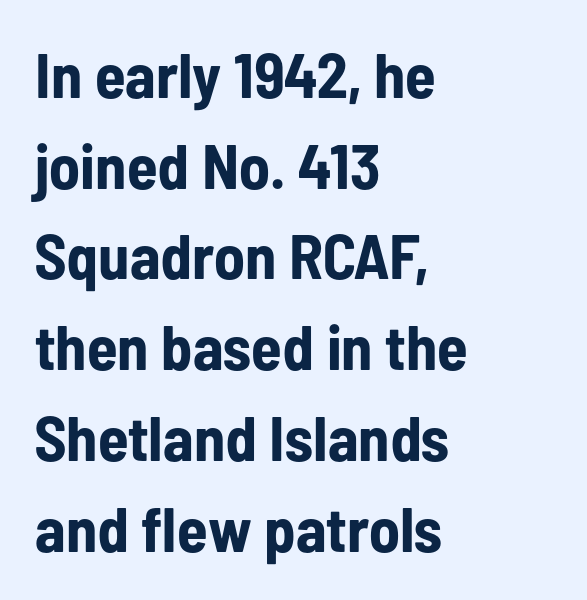
Q: Is the text bold? A: Yes.
Q: Is the text italic (slanted)? A: No, it is upright.
Q: Is the typeface a serif or a sans-serif typeface? A: Sans-serif.
Q: Is the text underlined? A: No.
Q: How is the paragraph aligned? A: Left-aligned.
Q: Is the spacing between letters normal or unusually wide? A: Normal.
Q: Is the spacing between lines tight, normal or loose? A: Normal.
Q: Width (condensed, normal, or wide)? A: Condensed.
Q: Stroke contrast? A: Low.
Q: x-height? A: Medium.
Q: Monospaced? A: No.
